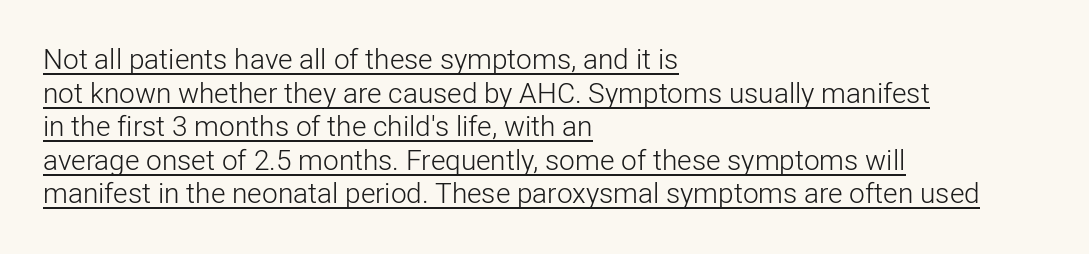
{"serif": "no", "italic": "no", "bold": "no", "weight": "light", "width": "normal", "stroke_contrast": "low", "x_height": "medium", "monospaced": "no", "underline": "yes", "align": "left", "line_spacing_ratio": 1.2, "letter_spacing": "normal", "letter_spacing_em": 0.0, "glyph_px": 28}
